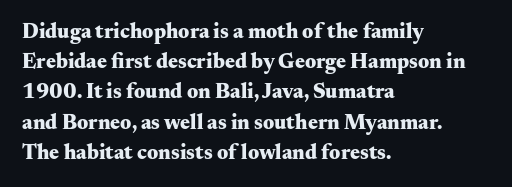
Emphasis by weight is at full strength: bold. Compared with typical body copy, the letter spacing here is the same. The passage shown is not underscored anywhere. Each new line begins a customary step beneath the previous one.
